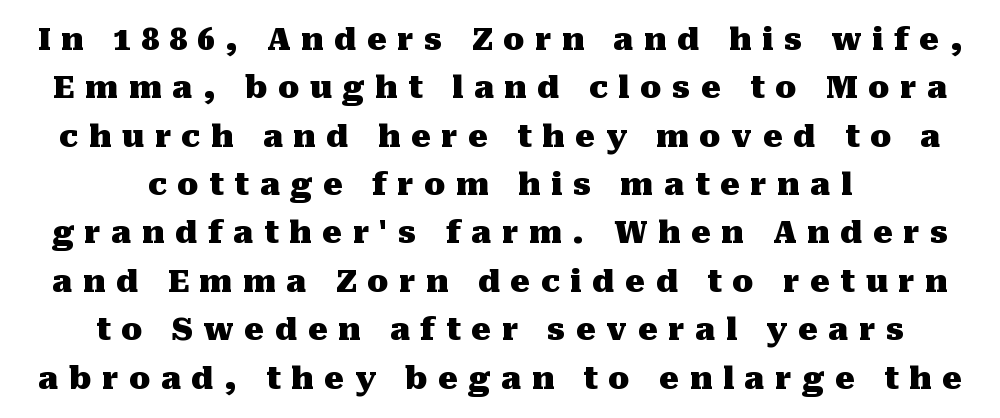
The block of text has a typical density, with ordinary space between rows. What weight is shown? A full bold with thick strokes. A bare baseline throughout the passage. You can tell it's not italic because the verticals are truly vertical. Between one letter and the next there's a generous, obvious gap. Teacher's note: observe the equal gaps on both sides — that is centered alignment.
